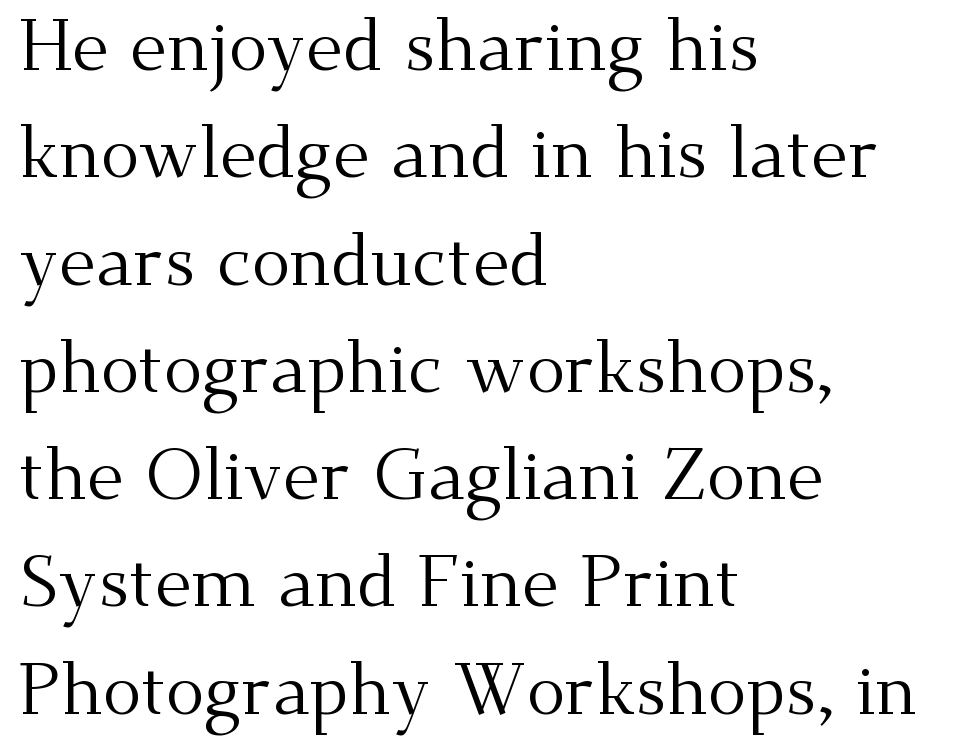
The image shows 72 px regular-weight serif type, upright; set left-aligned, normal line spacing (1.49x), normal letter spacing, not underlined; medium stroke contrast and a small x-height.
